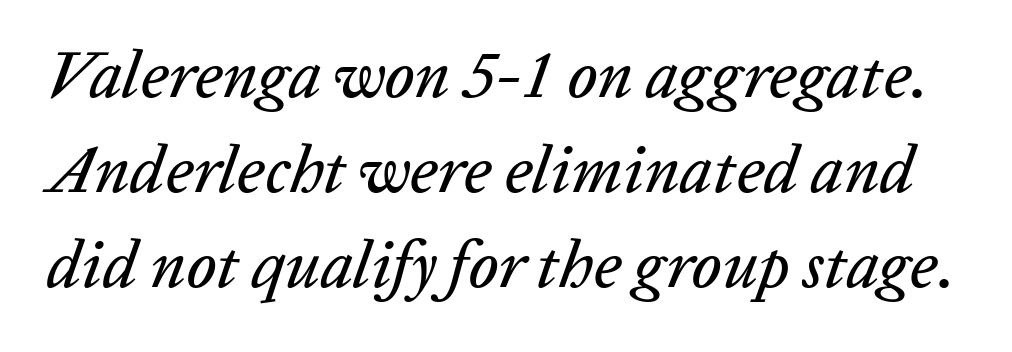
Q: Is the text italic (slanted)? A: Yes, it leans right by about 20 degrees.
Q: Is the text underlined? A: No.
Q: Is the spacing between letters normal or unusually wide? A: Normal.
Q: Is the spacing between lines tight, normal or loose? A: Normal.
Q: Width (condensed, normal, or wide)? A: Normal.
Q: Stroke contrast? A: Low.
Q: x-height? A: Medium.
Q: Monospaced? A: No.
